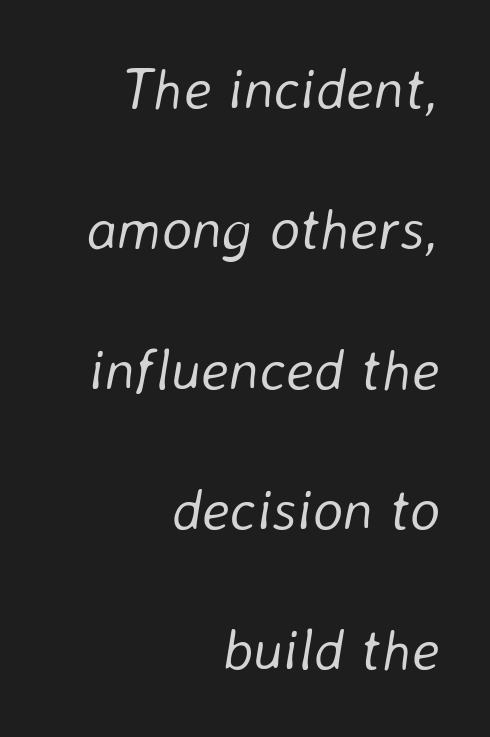
Does the copy run flush right? Yes — the right margin is perfectly even. Spacing verdict: proportional, widths tailored to each character. Think standard paragraph weight, or any step lighter than that. No word sits above an underline.
